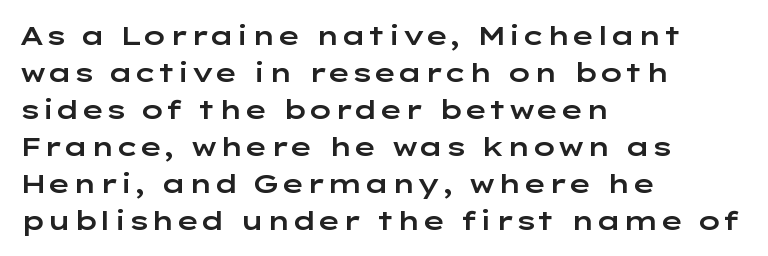
{"italic": "no", "underline": "no", "align": "left", "line_spacing": "normal", "line_spacing_ratio": 1.42, "letter_spacing": "normal", "letter_spacing_em": 0.0, "glyph_px": 26}
